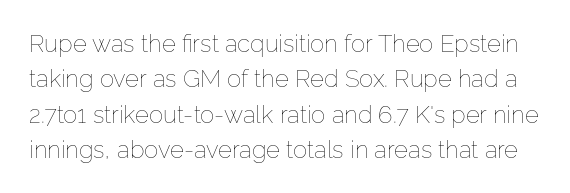
Q: Is the text bold? A: No.
Q: Is the text italic (slanted)? A: No, it is upright.
Q: Is the text underlined? A: No.
Q: Is the spacing between letters normal or unusually wide? A: Normal.
Q: Is the spacing between lines tight, normal or loose? A: Normal.
